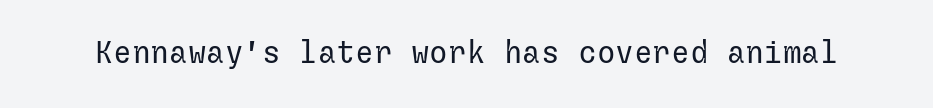
This sample uses an upright cut, with every glyph sitting square on the baseline. Note: no serifs on the glyphs. The letterforms sit at book weight or below. The specimen omits any rule beneath the text block's lines. Tracking value appears to be zero — textbook default spacing.
